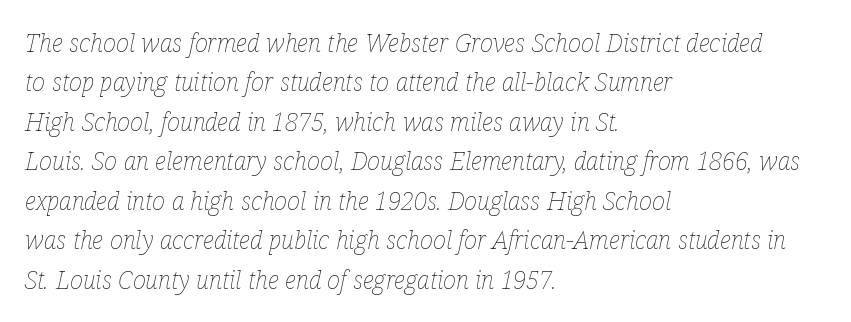
{"italic": "yes", "lean": "right", "slant_degrees": 12, "bold": "no", "underline": "no", "align": "left", "line_spacing": "normal", "line_spacing_ratio": 1.58, "letter_spacing": "normal", "letter_spacing_em": 0.0, "glyph_px": 25}
